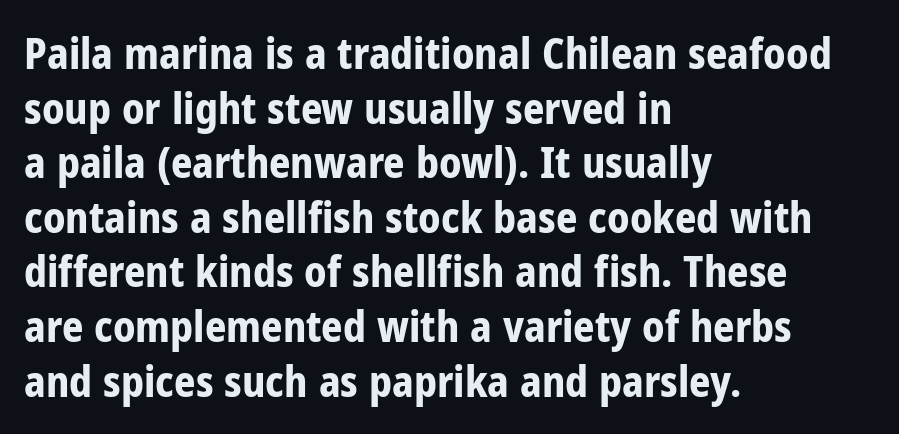
The axis of the letterforms is exactly vertical. Descender tails drop into unmarked territory. The characters display no serif detailing; their extremities are plain. One glance says typical: line gaps are just what's usual. The rendering anchors every line to the left-hand side.
